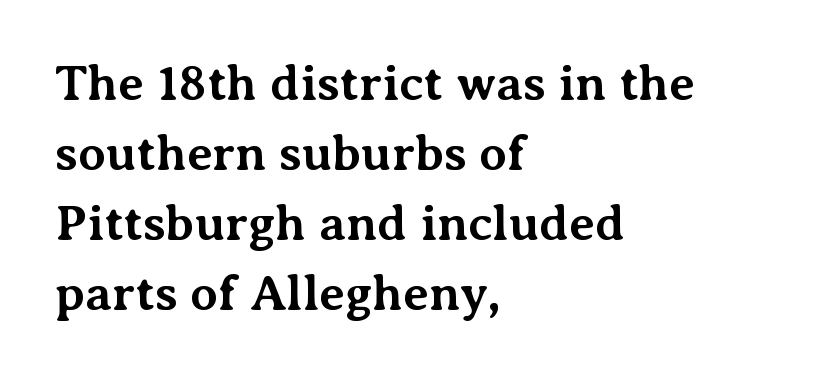
The image shows 50 px bold serif type, upright; set left-aligned, normal line spacing (1.4x), normal letter spacing, not underlined; medium stroke contrast and a medium x-height.
